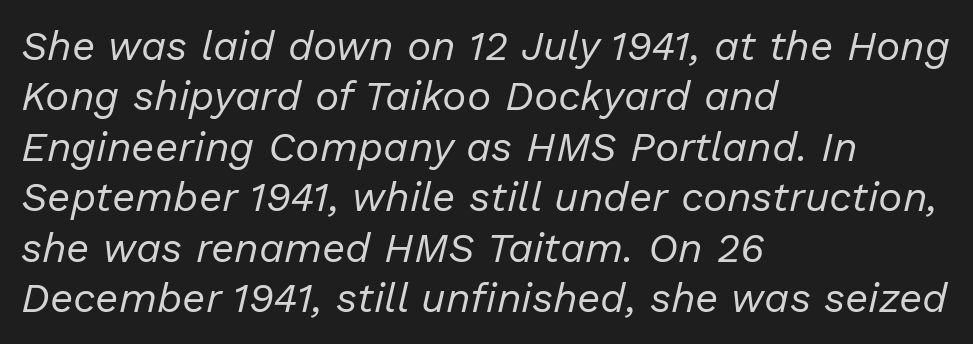
Stem width sits at or under what a default text font uses. The face used here is proportionally spaced, like ordinary book or web type. The whole block is typeset with a tilt. Unmarked baselines from the first word to the last.
